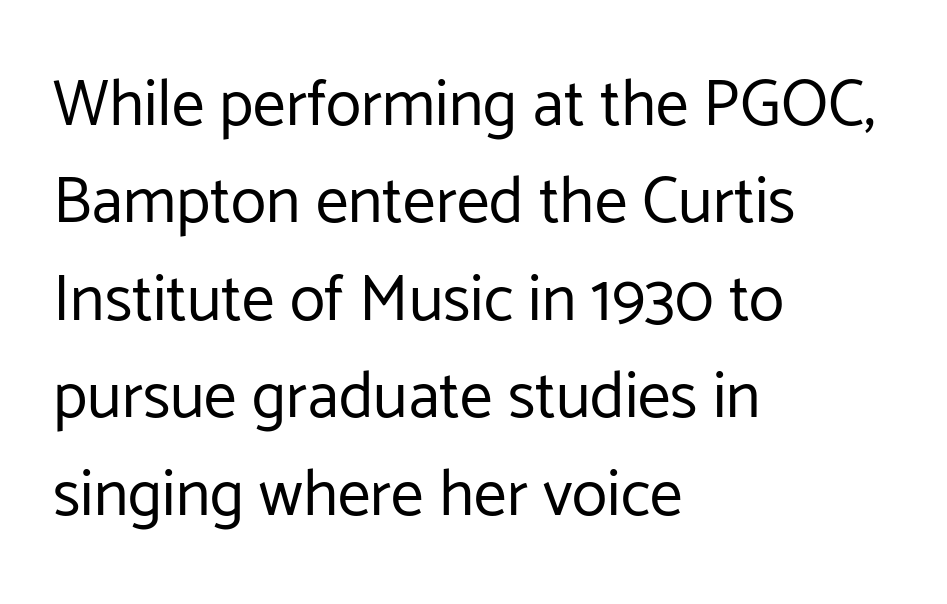
Underlining? Definitely not there. Alignment: flush left. A typesetter would mark this as roman, not italic. Weight: regular or lighter. The rendering keeps characters at their native spacing.
